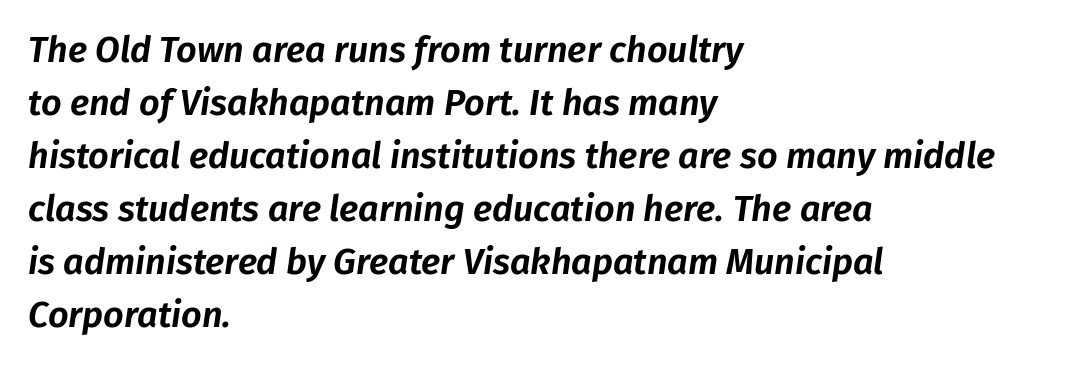
{"italic": "yes", "lean": "right", "slant_degrees": 8, "width": "normal", "stroke_contrast": "low", "x_height": "medium", "monospaced": "no", "underline": "no", "align": "left", "line_spacing": "normal", "line_spacing_ratio": 1.47, "letter_spacing": "normal", "letter_spacing_em": 0.0, "glyph_px": 36}
